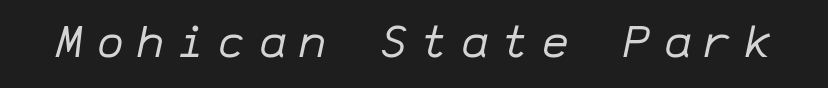
Each word looks stretched out because of the extra space between its letters. Descenders hang freely into open space. Ink coverage per letter is moderate at most. The letters march in equal steps, a hallmark of fixed-pitch type. An italicized treatment has been applied to the whole sample.
